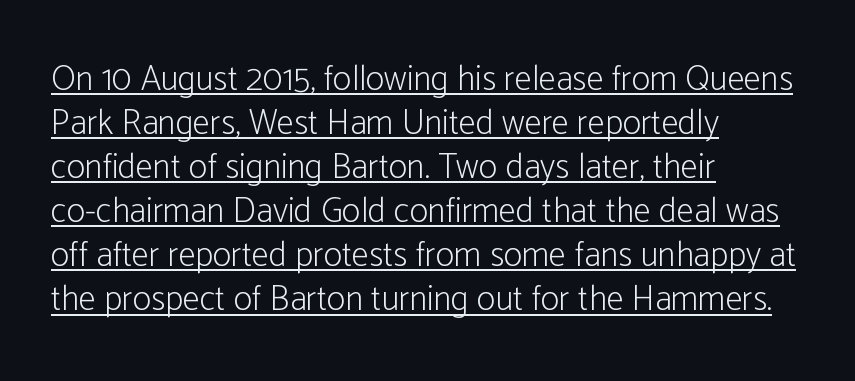
{"serif": "no", "italic": "no", "bold": "no", "weight": "light", "width": "condensed", "stroke_contrast": "low", "x_height": "medium", "monospaced": "no", "underline": "yes", "align": "left", "line_spacing": "normal", "line_spacing_ratio": 1.26, "letter_spacing": "normal", "letter_spacing_em": 0.0, "glyph_px": 35}
